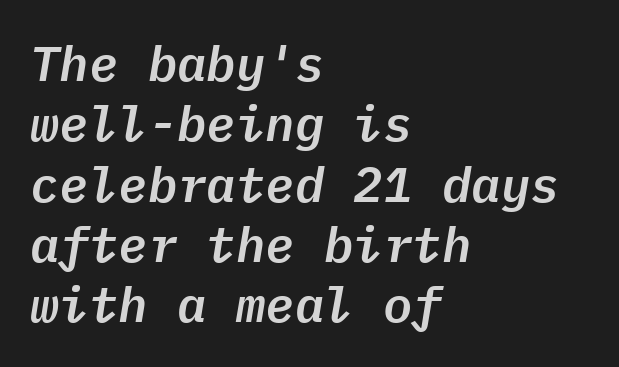
The image shows 49 px text type, italic (leaning right), monospaced; set left-aligned, line spacing 1.23x, normal letter spacing, not underlined; low stroke contrast and a medium x-height.
